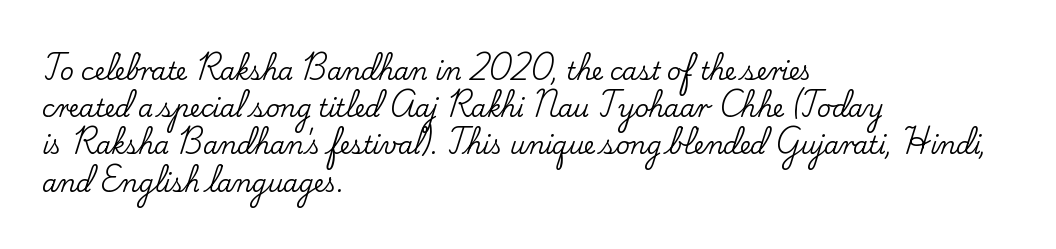
{"underline": "no", "align": "left", "line_spacing": "normal", "line_spacing_ratio": 1.55, "letter_spacing": "normal", "letter_spacing_em": 0.0, "glyph_px": 24}
